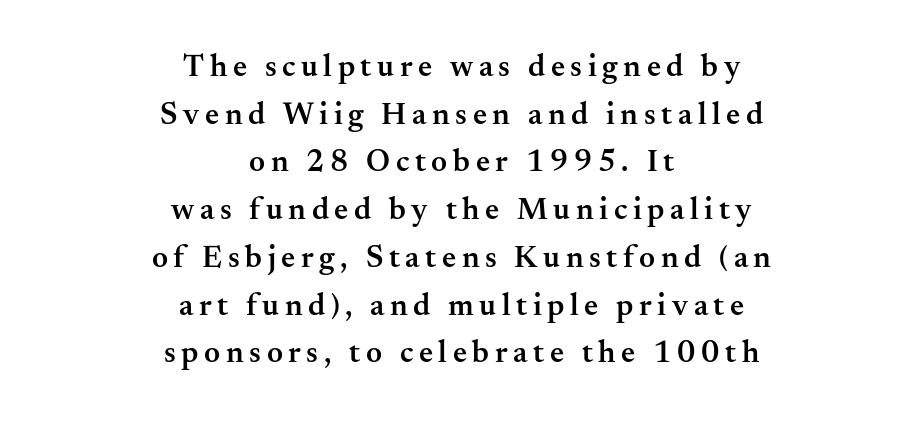
Q: Is the text bold? A: Semi-bold.
Q: Is the text italic (slanted)? A: No, it is upright.
Q: Is the typeface a serif or a sans-serif typeface? A: Serif.
Q: Is the text underlined? A: No.
Q: How is the paragraph aligned? A: Centered.
Q: Is the spacing between lines tight, normal or loose? A: Normal.
Q: Width (condensed, normal, or wide)? A: Normal.
Q: Stroke contrast? A: Medium.
Q: x-height? A: Small.
Q: Monospaced? A: No.
